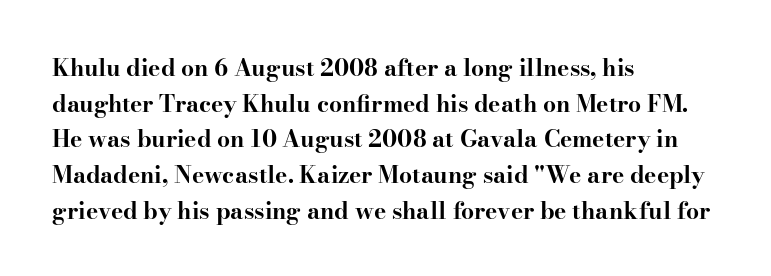
{"italic": "no", "bold": "yes", "underline": "no", "align": "left", "line_spacing": "normal", "line_spacing_ratio": 1.55, "letter_spacing": "normal", "letter_spacing_em": 0.0, "glyph_px": 23}
